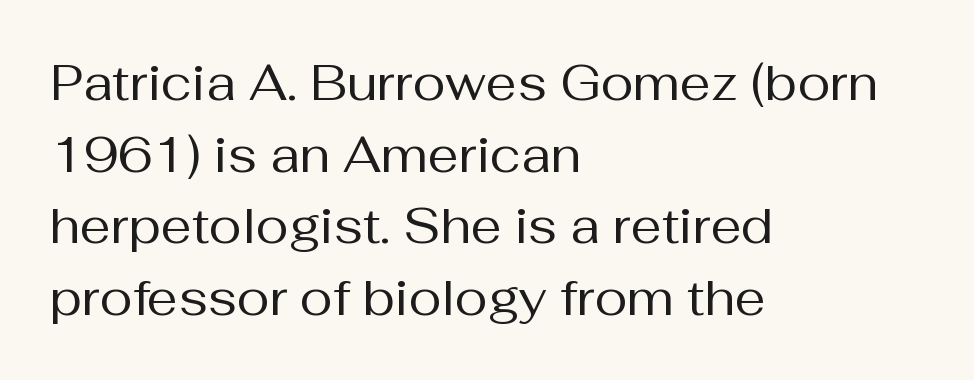
The designer left line spacing at the default. Compared with typical body copy, the letter spacing here is the same. Honestly, there is no underline to notice here at all. Is this a sans? Yes — the strokes have no serifs. The type sits square on the baseline with zero lean.
